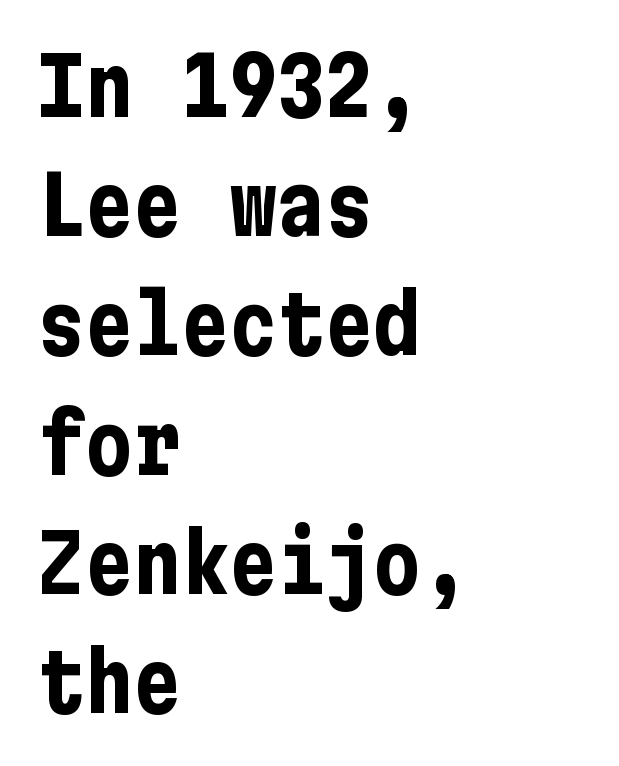
Q: Is the text bold? A: Yes.
Q: Is the text italic (slanted)? A: No, it is upright.
Q: Is the typeface a serif or a sans-serif typeface? A: Sans-serif.
Q: Is the text underlined? A: No.
Q: How is the paragraph aligned? A: Left-aligned.
Q: Is the spacing between letters normal or unusually wide? A: Normal.
Q: Is the spacing between lines tight, normal or loose? A: Normal.
Q: Width (condensed, normal, or wide)? A: Condensed.
Q: Stroke contrast? A: Low.
Q: x-height? A: Medium.
